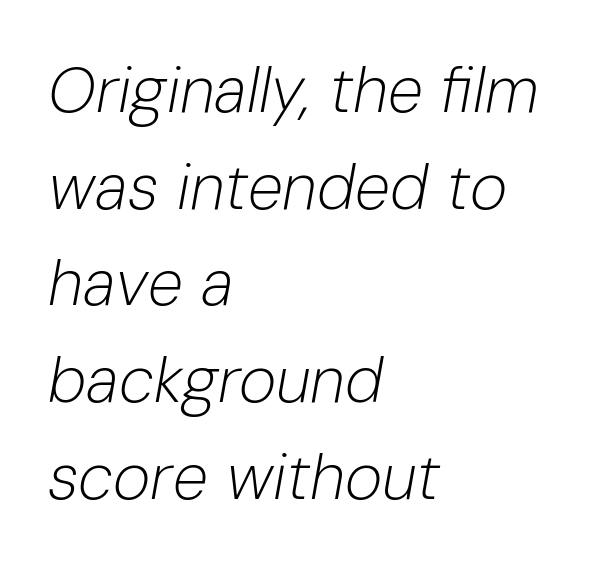
{"italic": "yes", "lean": "right", "slant_degrees": 10, "bold": "no", "weight": "light", "width": "normal", "stroke_contrast": "low", "x_height": "medium", "monospaced": "no", "underline": "no", "align": "left", "line_spacing": "normal", "line_spacing_ratio": 1.51, "letter_spacing": "normal", "letter_spacing_em": 0.0, "glyph_px": 64}
